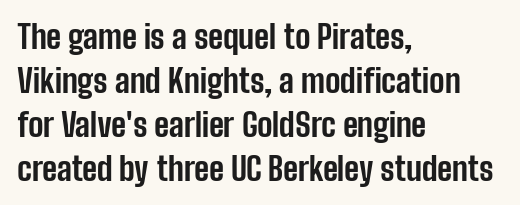
The image shows 32 px bold, condensed sans-serif type, upright; set left-aligned, normal line spacing (1.37x), normal letter spacing, not underlined; low stroke contrast and a medium x-height.
